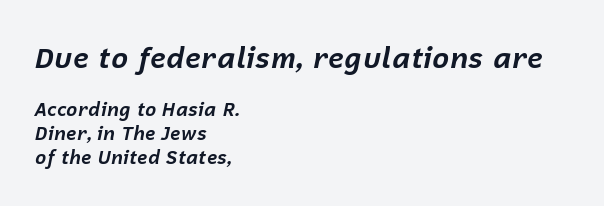
The image shows 29 px bold type, italic (leaning right); set left-aligned, normal line spacing (1.25x), normal letter spacing, not underlined; the first (top) block is 1.53x larger; low stroke contrast and a medium x-height.
